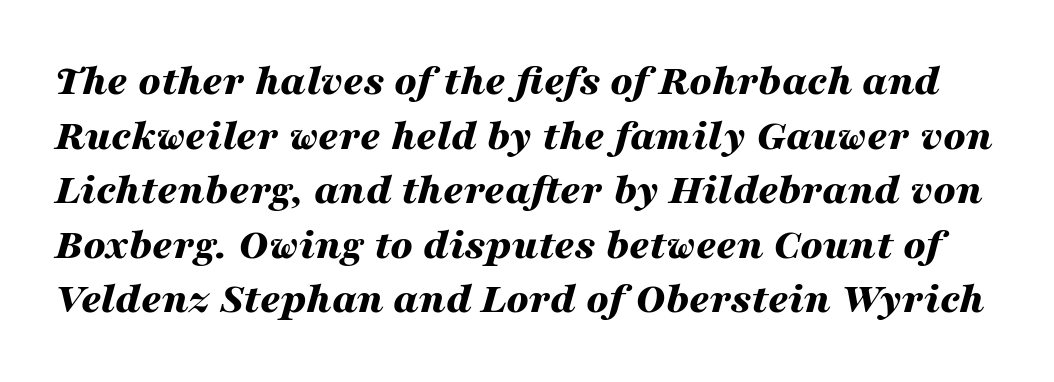
{"italic": "yes", "lean": "right", "slant_degrees": 16, "bold": "yes", "weight": "bold", "width": "wide", "stroke_contrast": "medium", "x_height": "medium", "monospaced": "no", "underline": "no", "line_spacing_ratio": 1.24, "letter_spacing": "normal", "letter_spacing_em": 0.0, "glyph_px": 44}
